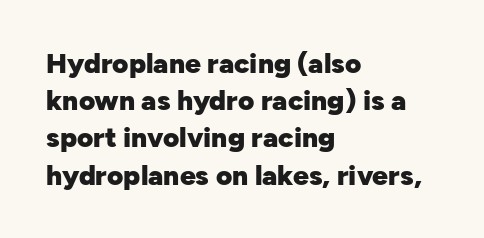
The rendering uses natural spacing where letterforms have individual widths. Characters follow at the spacing the type designer built in. Leading: standard. Descender tails drop into unmarked territory. Unlike italic type, these characters show no tilt at all. Grotesque or geometric, the face here clearly has no serifs.
